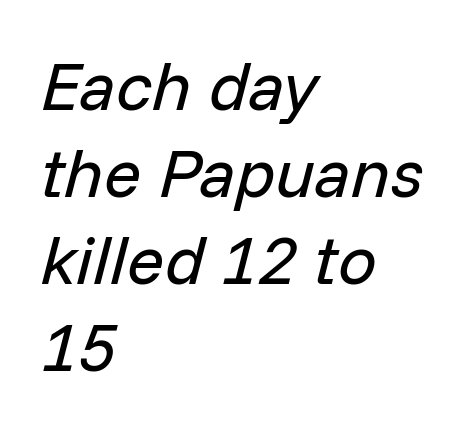
Q: Is the text bold? A: No.
Q: Is the text italic (slanted)? A: Yes, it leans right by about 14 degrees.
Q: Is the text underlined? A: No.
Q: How is the paragraph aligned? A: Left-aligned.
Q: Is the spacing between letters normal or unusually wide? A: Normal.
Q: Is the spacing between lines tight, normal or loose? A: Normal.
Q: Width (condensed, normal, or wide)? A: Normal.
Q: Stroke contrast? A: Low.
Q: x-height? A: Medium.
Q: Monospaced? A: No.
